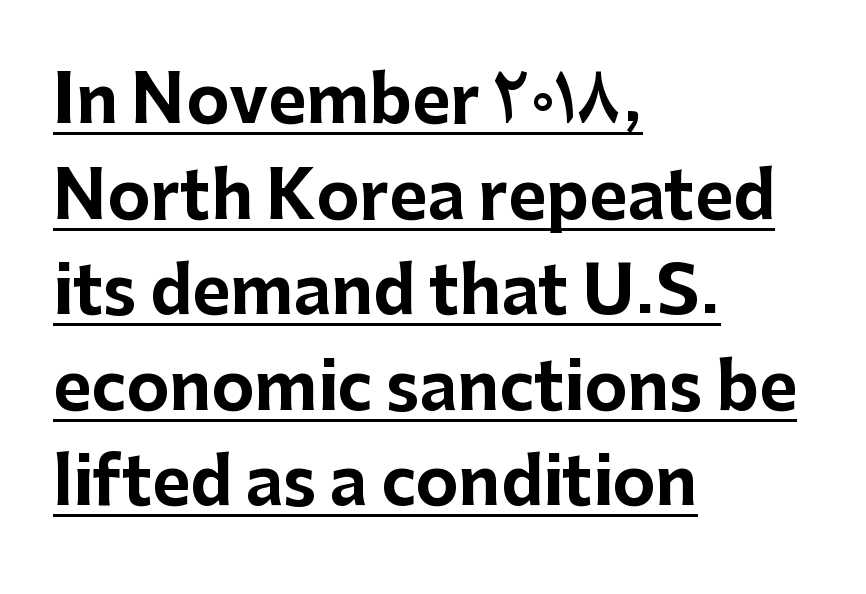
{"serif": "no", "italic": "no", "bold": "yes", "weight": "bold", "width": "normal", "stroke_contrast": "low", "x_height": "medium", "monospaced": "no", "underline": "yes", "align": "left", "line_spacing": "normal", "line_spacing_ratio": 1.47, "letter_spacing": "normal", "letter_spacing_em": 0.0, "glyph_px": 65}
